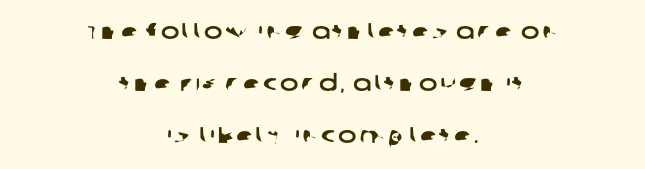
The image shows 22 px text type; set centered, loose line spacing (2.36x), not underlined.
